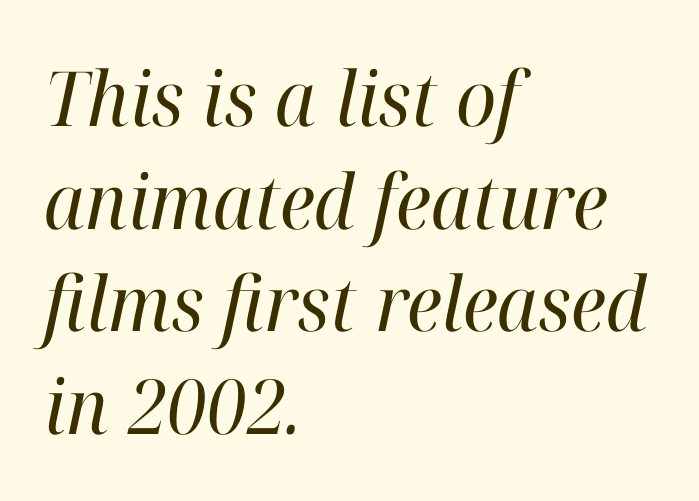
Summary of weight: not heavy and not bold. Note: serifs present on the glyphs. Honestly, the row spacing looks completely unremarkable. Character widths vary here, with narrow letters taking less room than wide ones. Every character sits at an angle, as italics do.
